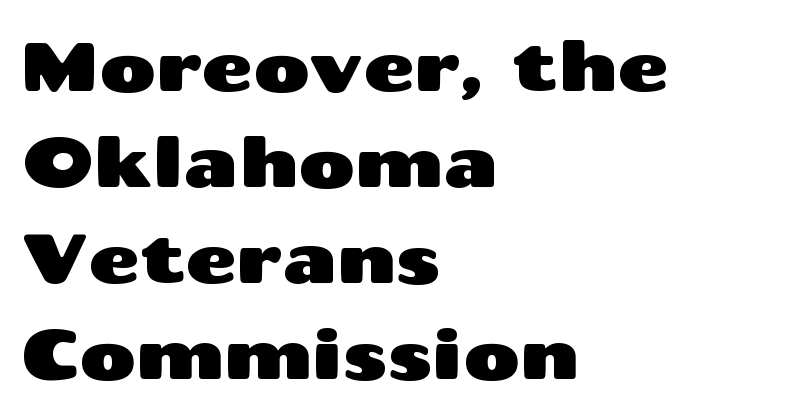
Spacing verdict: proportional, widths tailored to each character. Unlike italic type, these characters show no tilt at all. This is sans-serif lettering, the kind often seen on screens and signage. Words float on clear page, feet unadorned. Spacing between characters is what you'd get straight out of the box. Regarding leading, the lines here are spaced in the standard way.
